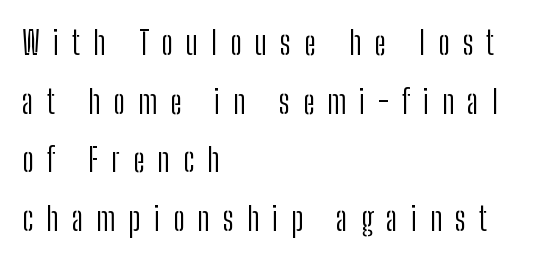
{"serif": "no", "italic": "no", "bold": "no", "weight": "light", "width": "condensed", "stroke_contrast": "low", "x_height": "medium", "monospaced": "no", "underline": "no", "align": "left", "line_spacing_ratio": 1.78, "letter_spacing": "wide", "letter_spacing_em": 0.4, "glyph_px": 33}
